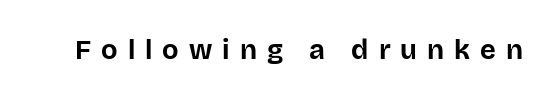
{"italic": "no", "bold": "yes", "underline": "no", "letter_spacing": "wide", "letter_spacing_em": 0.37, "glyph_px": 27}
